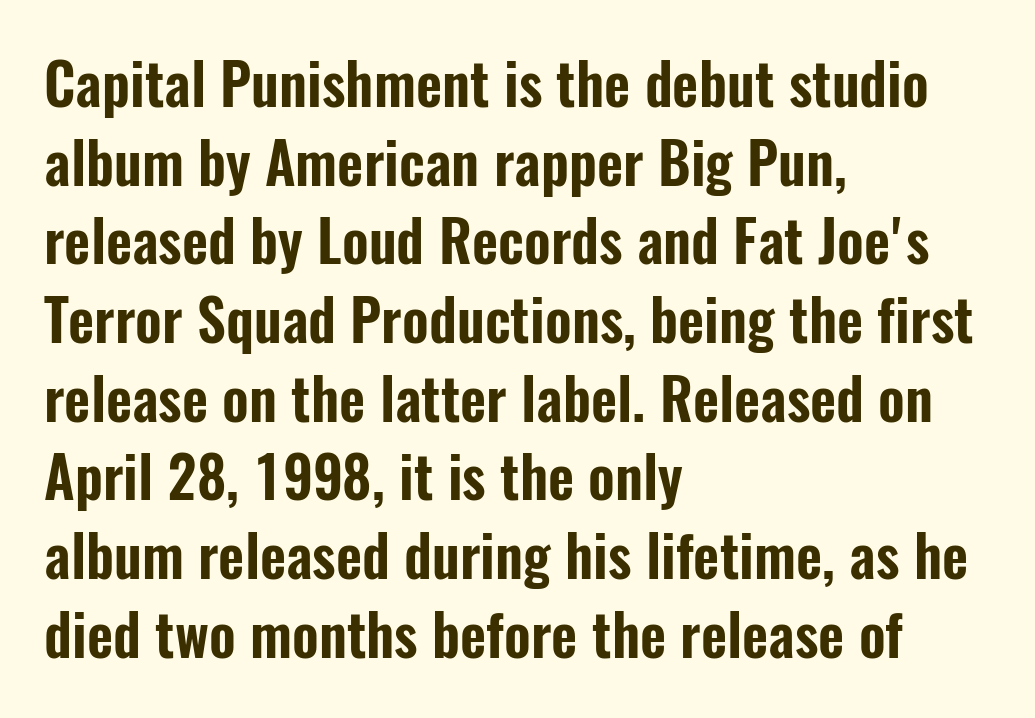
Q: Is the text italic (slanted)? A: No, it is upright.
Q: Is the typeface a serif or a sans-serif typeface? A: Sans-serif.
Q: Is the text underlined? A: No.
Q: How is the paragraph aligned? A: Left-aligned.
Q: Is the spacing between letters normal or unusually wide? A: Normal.
Q: Is the spacing between lines tight, normal or loose? A: Normal.
Q: Width (condensed, normal, or wide)? A: Condensed.
Q: Stroke contrast? A: Low.
Q: x-height? A: Medium.
Q: Monospaced? A: No.
